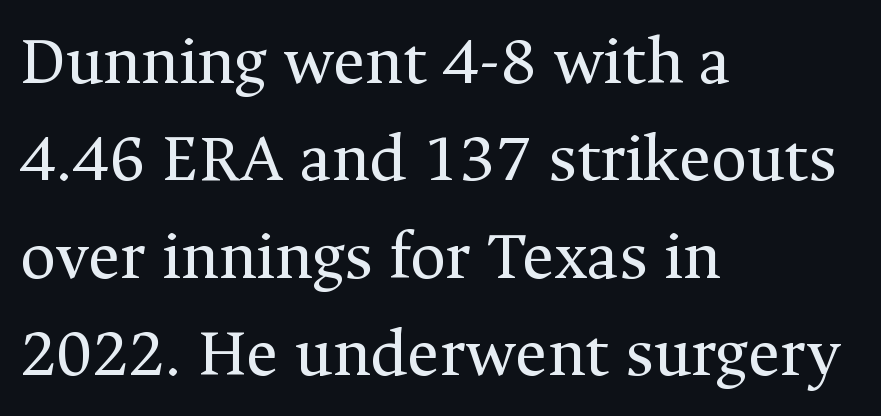
Spacing between characters is what you'd get straight out of the box. To sum up the face: it has serifs. Here the designer chose a conventional face with non-uniform glyph widths. Upright lettering throughout. Bold? No — there's no thickening of the strokes. Each row of text sits above clean, open space.
